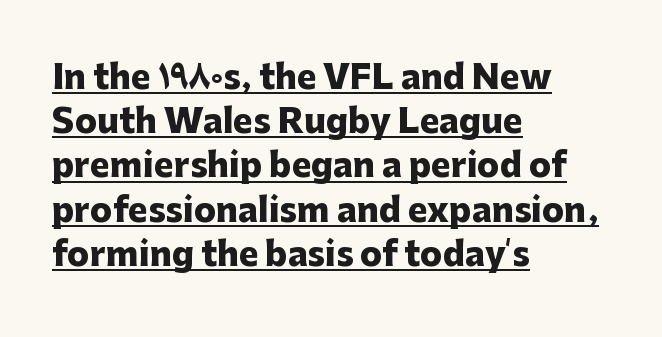
Q: Is the text bold? A: Yes.
Q: Is the text italic (slanted)? A: No, it is upright.
Q: Is the typeface a serif or a sans-serif typeface? A: Sans-serif.
Q: Is the text underlined? A: Yes.
Q: How is the paragraph aligned? A: Left-aligned.
Q: Is the spacing between letters normal or unusually wide? A: Normal.
Q: Is the spacing between lines tight, normal or loose? A: Normal.
Q: Width (condensed, normal, or wide)? A: Normal.
Q: Stroke contrast? A: Low.
Q: x-height? A: Medium.
Q: Monospaced? A: No.
